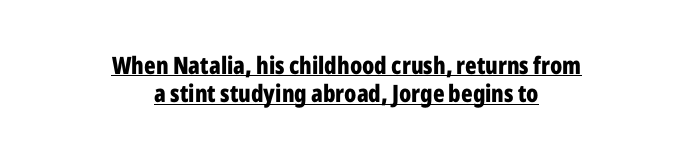
The image shows 24 px bold type, upright; set centered, line spacing 1.17x, normal letter spacing, underlined.
